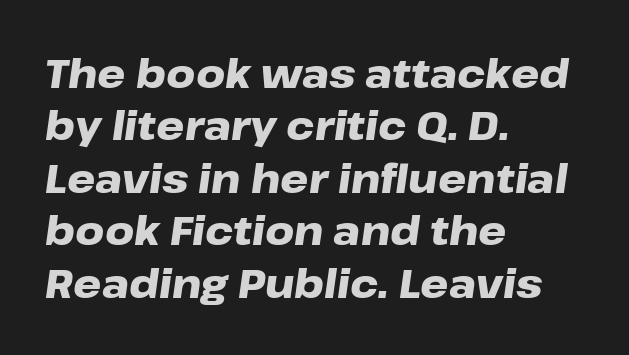
Q: Is the text bold? A: Yes.
Q: Is the text italic (slanted)? A: Yes, it leans right by about 8 degrees.
Q: Is the text underlined? A: No.
Q: How is the paragraph aligned? A: Left-aligned.
Q: Is the spacing between letters normal or unusually wide? A: Normal.
Q: Is the spacing between lines tight, normal or loose? A: Normal.
Q: Width (condensed, normal, or wide)? A: Wide.
Q: Stroke contrast? A: Low.
Q: x-height? A: Medium.
Q: Monospaced? A: No.
